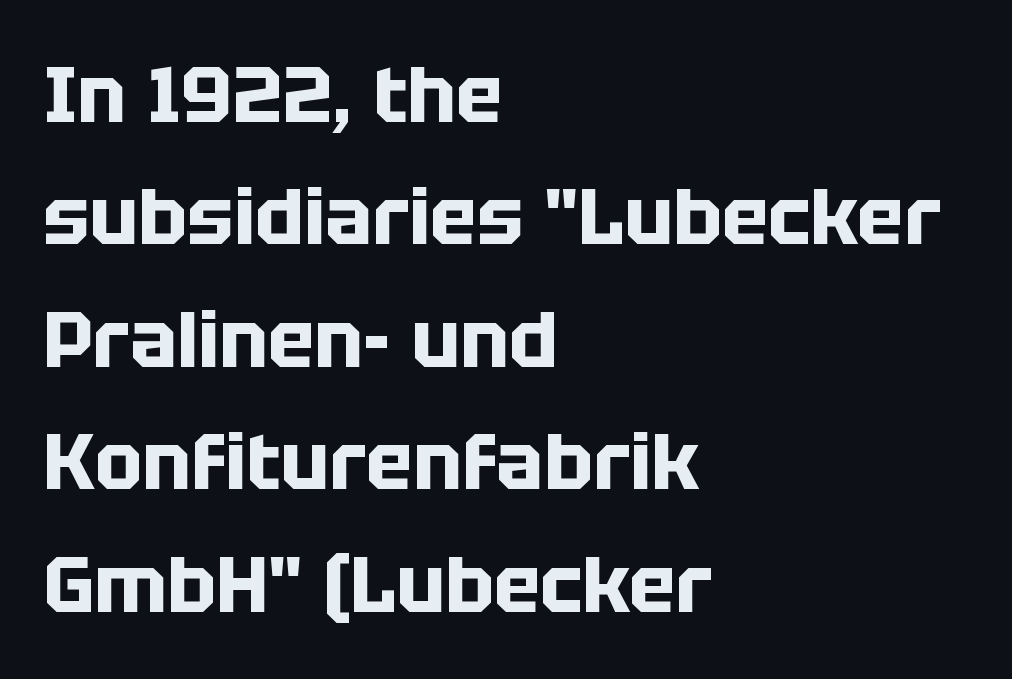
Q: Is the text bold? A: Yes.
Q: Is the text italic (slanted)? A: No, it is upright.
Q: Is the typeface a serif or a sans-serif typeface? A: Sans-serif.
Q: Is the text underlined? A: No.
Q: How is the paragraph aligned? A: Left-aligned.
Q: Is the spacing between letters normal or unusually wide? A: Normal.
Q: Is the spacing between lines tight, normal or loose? A: Normal.
Q: Width (condensed, normal, or wide)? A: Normal.
Q: Stroke contrast? A: Low.
Q: x-height? A: Large.
Q: Monospaced? A: No.
